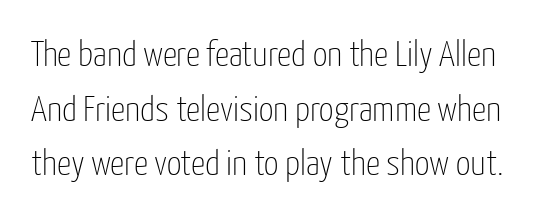
{"serif": "no", "italic": "no", "bold": "no", "weight": "thin", "width": "condensed", "stroke_contrast": "low", "x_height": "medium", "monospaced": "no", "underline": "no", "line_spacing": "normal", "line_spacing_ratio": 1.52, "letter_spacing": "normal", "letter_spacing_em": 0.0, "glyph_px": 36}
